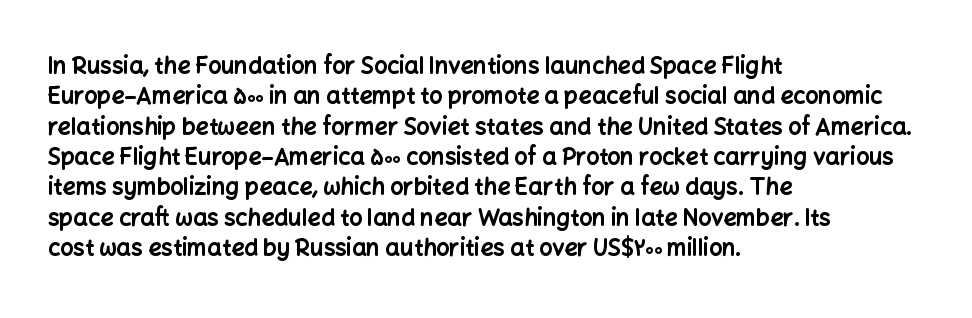
The image shows 23 px bold type, upright; set left-aligned, normal line spacing (1.32x), normal letter spacing, not underlined.
